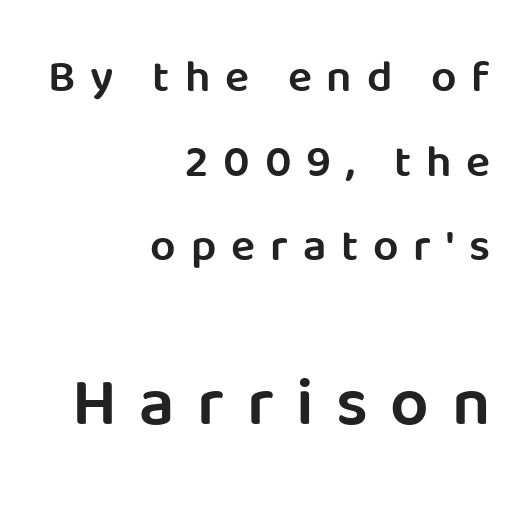
{"serif": "no", "italic": "no", "bold": "semi", "weight": "semibold", "width": "normal", "stroke_contrast": "low", "x_height": "large", "monospaced": "no", "underline": "no", "align": "right", "line_spacing_ratio": 1.88, "letter_spacing": "wide", "letter_spacing_em": 0.33, "larger_block": "second", "size_ratio": 1.51, "glyph_px": 68}
